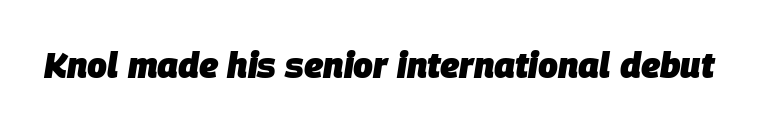
Q: Is the text bold? A: Yes.
Q: Is the text italic (slanted)? A: Yes, it leans right by about 9 degrees.
Q: Is the text underlined? A: No.
Q: Is the spacing between letters normal or unusually wide? A: Normal.
Q: Width (condensed, normal, or wide)? A: Normal.
Q: Stroke contrast? A: Low.
Q: x-height? A: Large.
Q: Monospaced? A: No.
